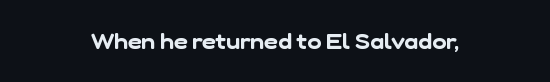
The image shows 21 px text type; set centered, normal letter spacing, not underlined.
